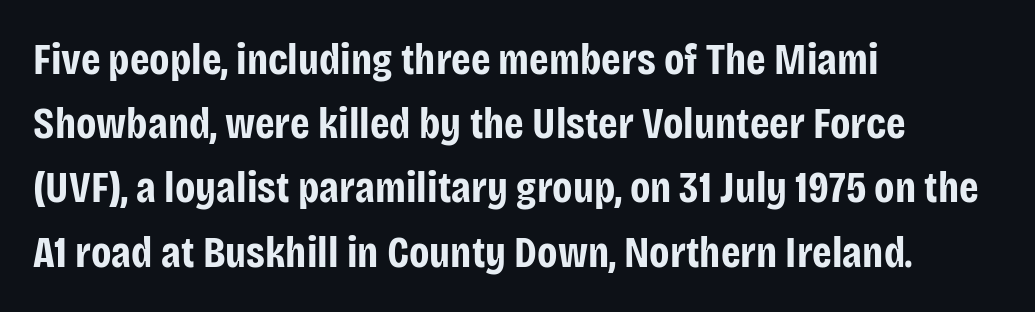
This is sans-serif lettering, the kind often seen on screens and signage. The ragged edge is on the right, which tells us the setting is flush left. Default kerning and tracking; the words read as compact shapes. A roman cut, with each character standing at attention. In terms of leading, this rendering sits right in the middle.
